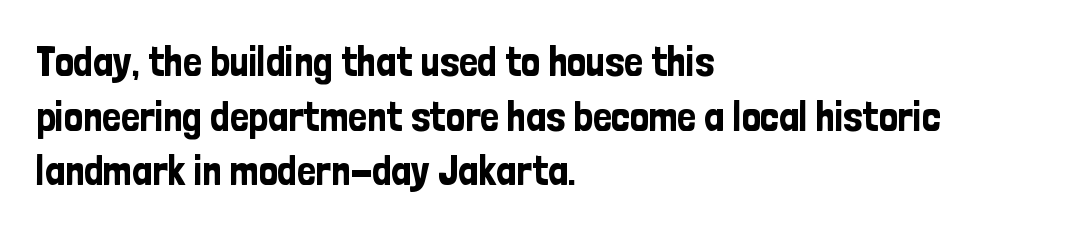
Words appear dense and cohesive because spacing is normal. Beneath every word, the page is bare. Think of a printed novel: that variable character pitch is what you see here. A roman cut, with each character standing at attention.
